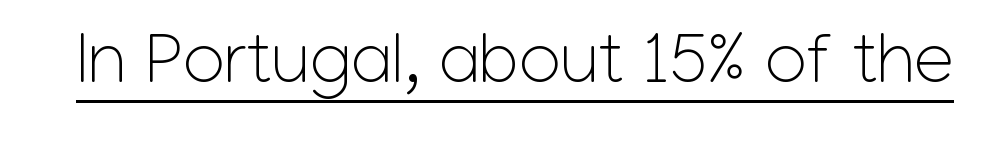
Q: Is the text bold? A: No.
Q: Is the text italic (slanted)? A: No, it is upright.
Q: Is the typeface a serif or a sans-serif typeface? A: Sans-serif.
Q: Is the text underlined? A: Yes.
Q: Is the spacing between letters normal or unusually wide? A: Normal.
Q: Width (condensed, normal, or wide)? A: Normal.
Q: Stroke contrast? A: Low.
Q: x-height? A: Medium.
Q: Monospaced? A: No.
